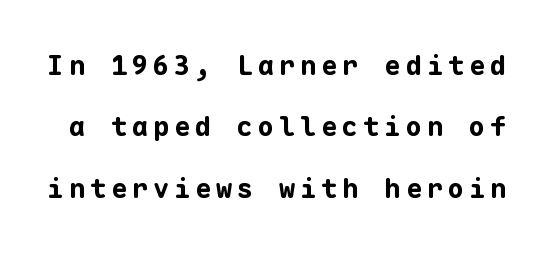
{"italic": "no", "bold": "yes", "underline": "no", "line_spacing": "loose", "line_spacing_ratio": 2.27, "glyph_px": 27}
